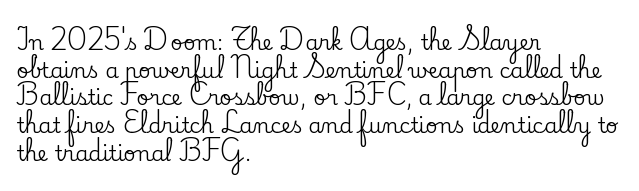
{"italic": "no", "underline": "no", "align": "left", "line_spacing": "normal", "line_spacing_ratio": 1.32, "letter_spacing": "normal", "letter_spacing_em": 0.0, "glyph_px": 21}
